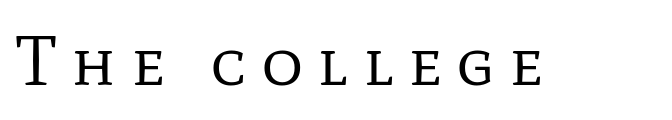
Q: Is the text bold? A: No.
Q: Is the text italic (slanted)? A: No, it is upright.
Q: Is the typeface a serif or a sans-serif typeface? A: Serif.
Q: Is the text underlined? A: No.
Q: Is the spacing between letters normal or unusually wide? A: Unusually wide.
Q: Width (condensed, normal, or wide)? A: Normal.
Q: Stroke contrast? A: Low.
Q: x-height? A: Medium.
Q: Monospaced? A: No.
